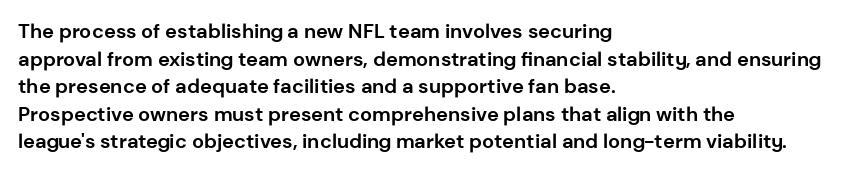
{"italic": "no", "bold": "yes", "underline": "no", "align": "left", "line_spacing": "normal", "line_spacing_ratio": 1.38, "letter_spacing": "normal", "letter_spacing_em": 0.0, "glyph_px": 20}
